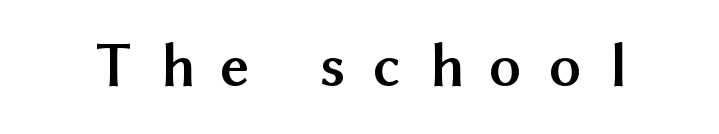
Q: Is the text bold? A: Yes.
Q: Is the text italic (slanted)? A: No, it is upright.
Q: Is the typeface a serif or a sans-serif typeface? A: Sans-serif.
Q: Is the text underlined? A: No.
Q: Is the spacing between letters normal or unusually wide? A: Unusually wide.
Q: Width (condensed, normal, or wide)? A: Normal.
Q: Stroke contrast? A: Medium.
Q: x-height? A: Medium.
Q: Monospaced? A: No.
